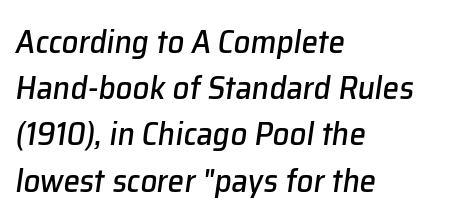
The image shows 33 px text type, italic (leaning right); set left-aligned, normal line spacing (1.4x), normal letter spacing, not underlined; low stroke contrast and a medium x-height.
